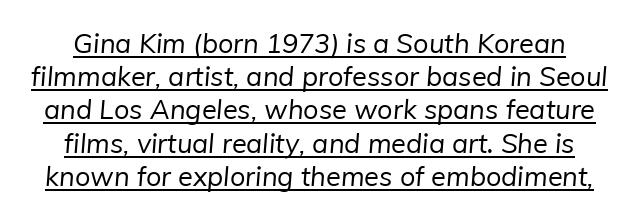
{"bold": "no", "underline": "yes", "line_spacing_ratio": 1.23, "letter_spacing": "normal", "letter_spacing_em": 0.0, "glyph_px": 27}
